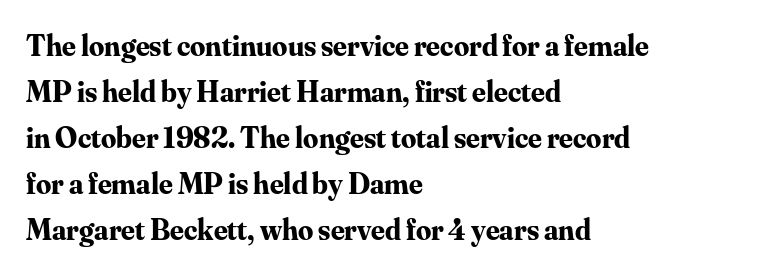
Caption: multi-line text, flush left, ragged right. Every character sits straight up, as roman type does. Yep, those are serifs on the letters. Its strokes are broad and dark, the hallmark of bold type.
